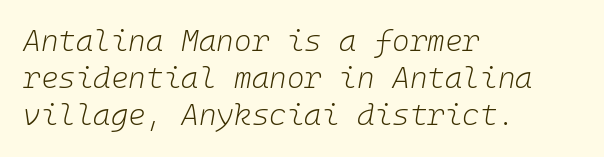
The passage shown has conventional tracking throughout. Nothing heavy about these letters — not bold at all. The rendering applies a slant to the glyphs. The space beneath each line is pristine and unruled.
